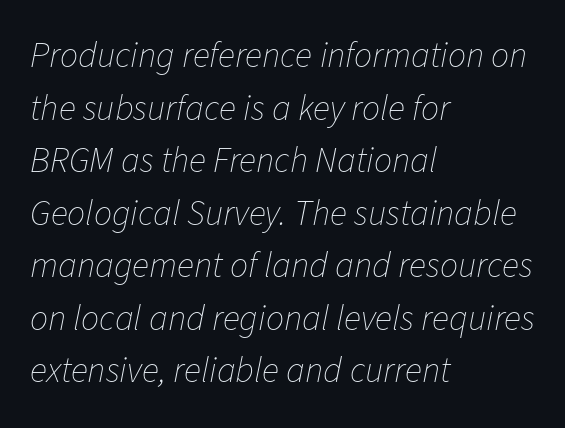
The image shows 36 px thin type, italic (leaning right); set left-aligned, normal line spacing (1.46x), normal letter spacing, not underlined; low stroke contrast and a medium x-height.
